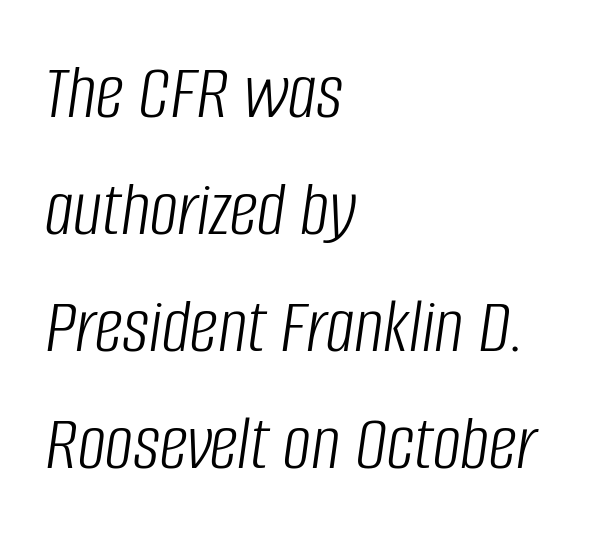
The image shows 79 px light, condensed type, italic (leaning right); set left-aligned, normal line spacing (1.48x), normal letter spacing, not underlined; low stroke contrast and a large x-height.
